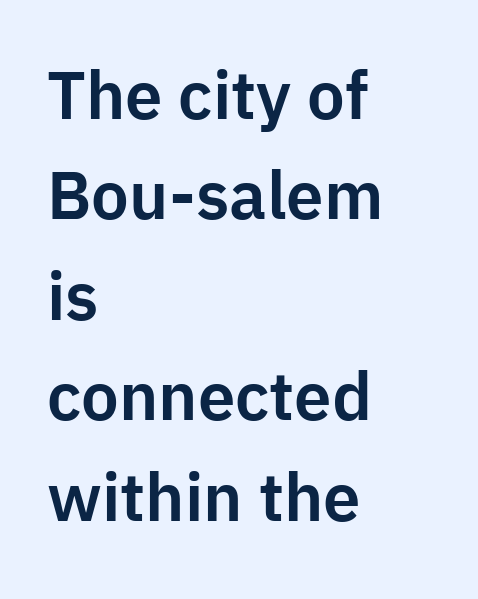
{"serif": "no", "italic": "no", "width": "normal", "stroke_contrast": "low", "x_height": "medium", "monospaced": "no", "underline": "no", "align": "left", "line_spacing": "normal", "line_spacing_ratio": 1.5, "letter_spacing": "normal", "letter_spacing_em": 0.0, "glyph_px": 67}
